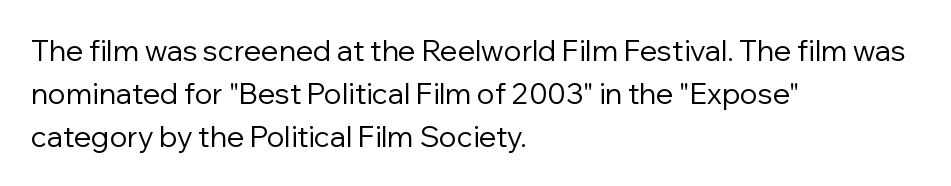
The image shows 29 px regular-weight sans-serif type, upright; set left-aligned, normal line spacing (1.48x), normal letter spacing, not underlined; low stroke contrast and a medium x-height.
